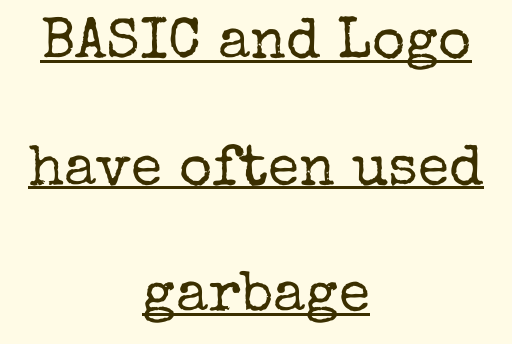
Q: Is the text bold? A: No.
Q: Is the text italic (slanted)? A: No, it is upright.
Q: Is the typeface a serif or a sans-serif typeface? A: Serif.
Q: Is the text underlined? A: Yes.
Q: How is the paragraph aligned? A: Centered.
Q: Is the spacing between letters normal or unusually wide? A: Normal.
Q: Is the spacing between lines tight, normal or loose? A: Loose.
Q: Width (condensed, normal, or wide)? A: Normal.
Q: Stroke contrast? A: Low.
Q: x-height? A: Medium.
Q: Monospaced? A: No.
